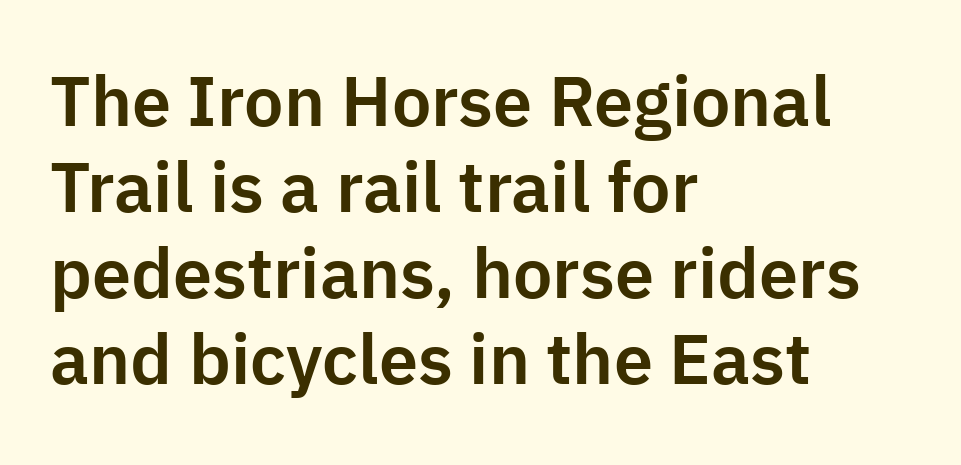
{"serif": "no", "italic": "no", "width": "normal", "stroke_contrast": "low", "x_height": "medium", "monospaced": "no", "underline": "no", "align": "left", "line_spacing_ratio": 1.23, "letter_spacing": "normal", "letter_spacing_em": 0.0, "glyph_px": 70}
